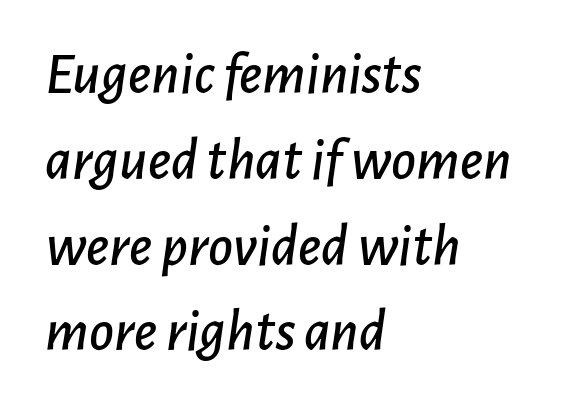
The image shows 60 px text type, italic (leaning right); set left-aligned, normal line spacing (1.43x), normal letter spacing, not underlined; low stroke contrast and a medium x-height.
